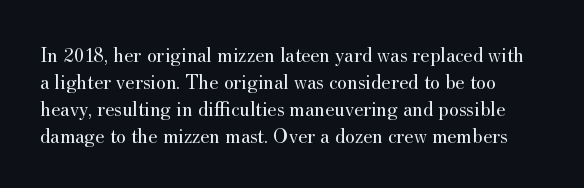
Bold? No — there's no thickening of the strokes. Line spacing here is normal. Here the glyphs are tracked normally, forming tight word shapes. Rule under the text: the space is simply empty. If you drew a line through each stem, it would be perfectly vertical.
